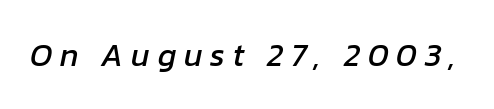
Spacing verdict: proportional, widths tailored to each character. The horizontal fit of the characters is loose and conspicuously gappy. Words float on clear page, feet unadorned. The letters are slanted; this is an italic face.
